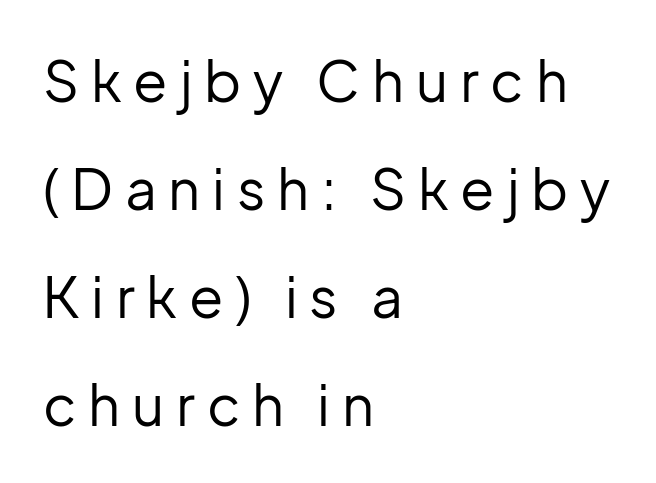
Q: Is the text bold? A: No.
Q: Is the text italic (slanted)? A: No, it is upright.
Q: Is the typeface a serif or a sans-serif typeface? A: Sans-serif.
Q: Is the text underlined? A: No.
Q: How is the paragraph aligned? A: Left-aligned.
Q: Is the spacing between letters normal or unusually wide? A: Unusually wide.
Q: Is the spacing between lines tight, normal or loose? A: Loose.
Q: Width (condensed, normal, or wide)? A: Normal.
Q: Stroke contrast? A: Low.
Q: x-height? A: Medium.
Q: Monospaced? A: No.
